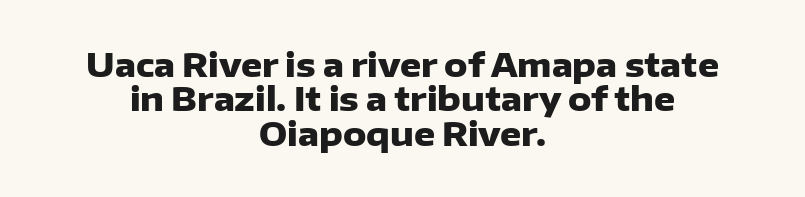
The image shows 33 px heavy sans-serif type, upright; set centered, tight line spacing (1.04x), normal letter spacing, not underlined; low stroke contrast and a medium x-height.
